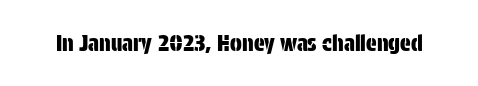
{"italic": "no", "underline": "no", "letter_spacing": "normal", "letter_spacing_em": 0.0, "glyph_px": 22}
